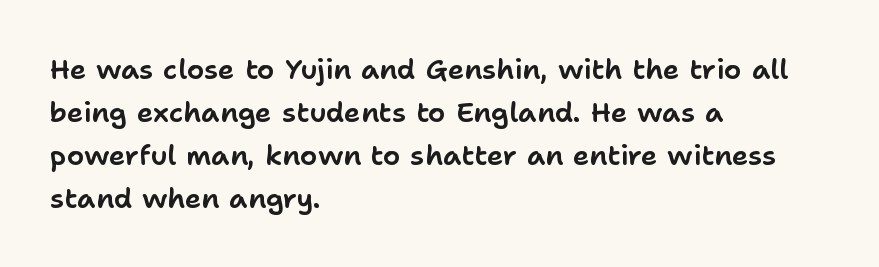
Q: Is the text italic (slanted)? A: No, it is upright.
Q: Is the typeface a serif or a sans-serif typeface? A: Sans-serif.
Q: Is the text underlined? A: No.
Q: How is the paragraph aligned? A: Left-aligned.
Q: Is the spacing between letters normal or unusually wide? A: Normal.
Q: Is the spacing between lines tight, normal or loose? A: Normal.
Q: Width (condensed, normal, or wide)? A: Normal.
Q: Stroke contrast? A: Low.
Q: x-height? A: Medium.
Q: Monospaced? A: No.
